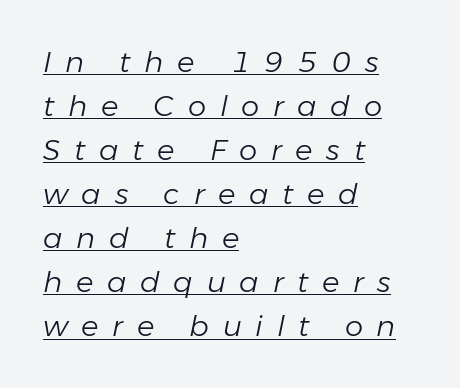
Q: Is the text bold? A: No.
Q: Is the text italic (slanted)? A: Yes, it leans right by about 11 degrees.
Q: Is the text underlined? A: Yes.
Q: How is the paragraph aligned? A: Left-aligned.
Q: Is the spacing between letters normal or unusually wide? A: Unusually wide.
Q: Is the spacing between lines tight, normal or loose? A: Normal.
Q: Width (condensed, normal, or wide)? A: Normal.
Q: Stroke contrast? A: Low.
Q: x-height? A: Medium.
Q: Monospaced? A: No.
